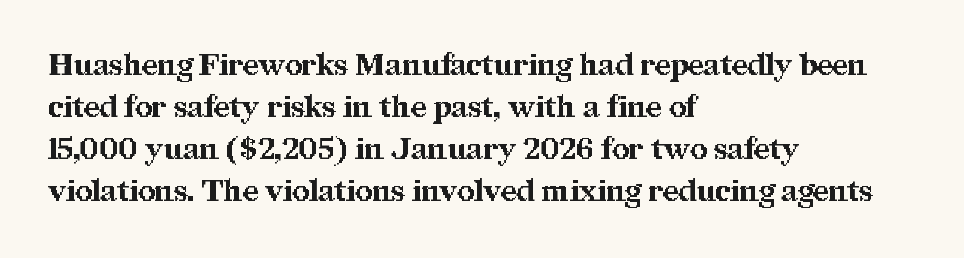
The image shows 30 px bold serif type, upright; set left-aligned, normal line spacing (1.4x), normal letter spacing, not underlined; medium stroke contrast and a medium x-height.
